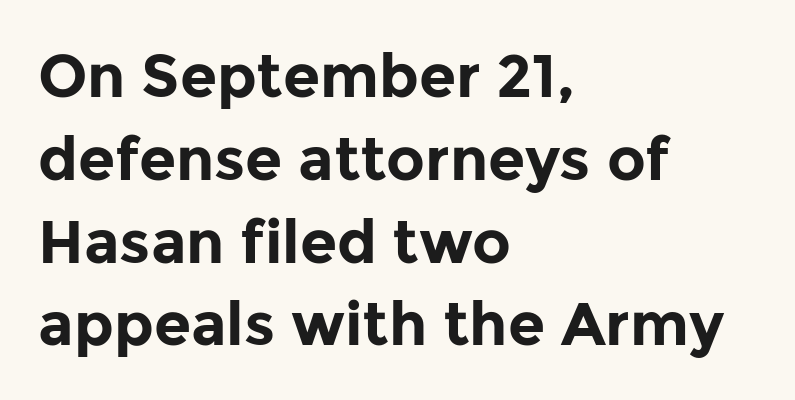
Students, this is bold: see how much ink each stroke carries. Character widths vary here, with narrow letters taking less room than wide ones. Each line starts at the same left margin while the right side varies. Honestly, there is no underline to notice here at all. The face used here is rendered with its standard letterfit. Compared with typical paragraphs, the rows here are spaced about the same.
